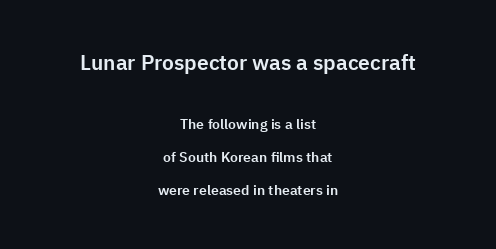
Q: Is the text italic (slanted)? A: No, it is upright.
Q: Is the text underlined? A: No.
Q: How is the paragraph aligned? A: Centered.
Q: Is the spacing between letters normal or unusually wide? A: Normal.
Q: Is the spacing between lines tight, normal or loose? A: Loose.
Q: Which block of text is set in a larger size, the first (top) or the second (bottom)? A: The first (top) one.
